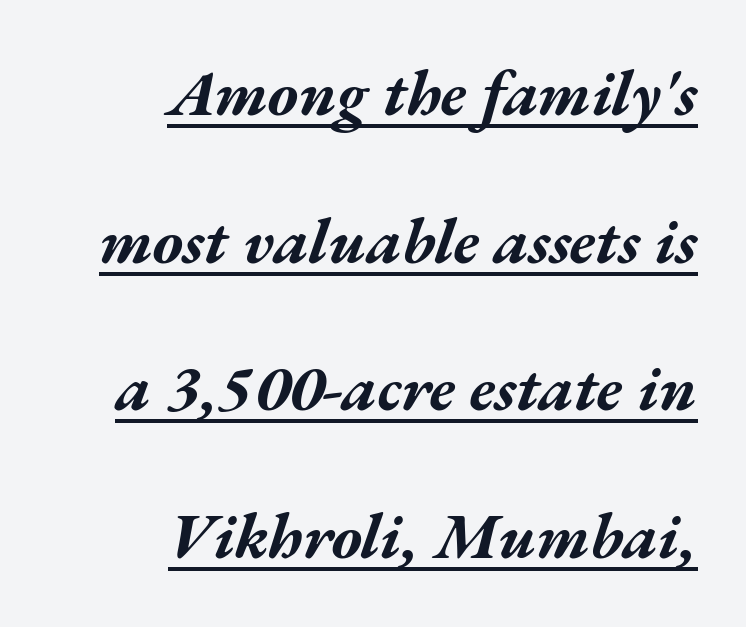
The letters are slanted; this is an italic face. Reading down the block, your eye finds every line finishing at a fixed right position. A rule runs beneath these lines of type. Think of a printed novel: that variable character pitch is what you see here. Quick note: interline space is abundant.
